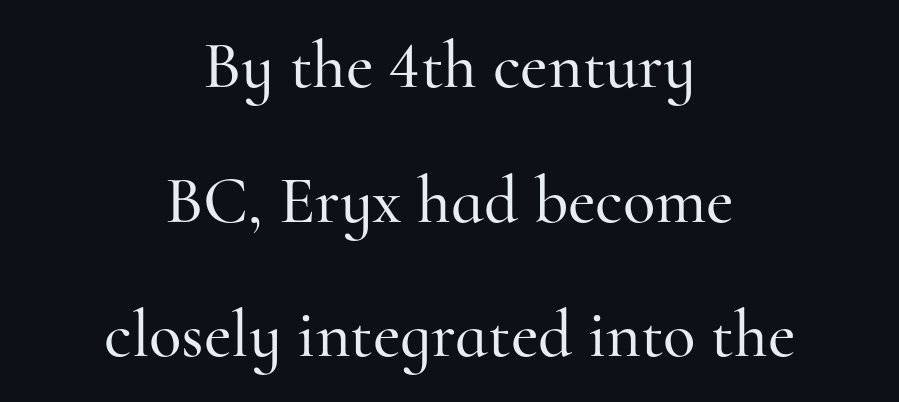
{"serif": "yes", "italic": "no", "width": "normal", "stroke_contrast": "high", "x_height": "small", "monospaced": "no", "underline": "no", "align": "center", "line_spacing": "loose", "line_spacing_ratio": 2.01, "letter_spacing": "normal", "letter_spacing_em": 0.0, "glyph_px": 67}
